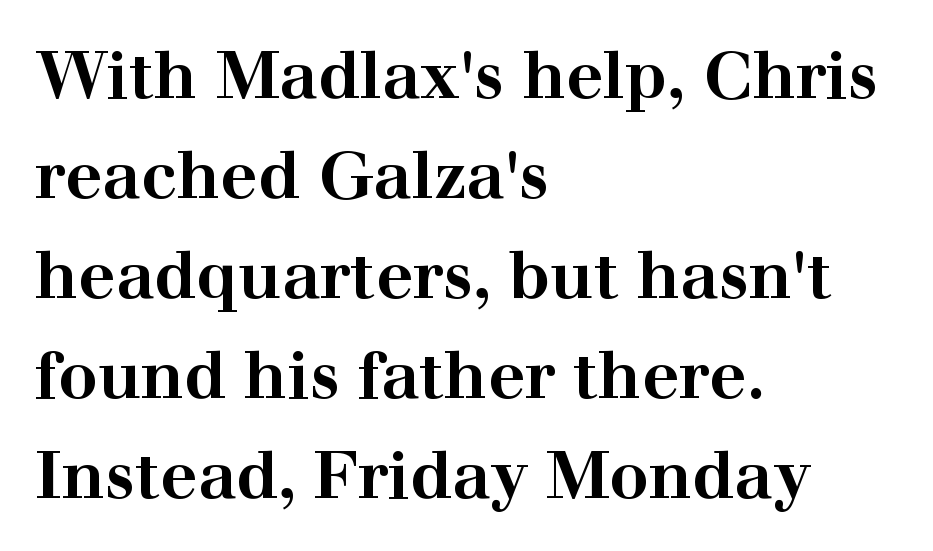
Layout note: lines flush left. A normal amount of white space separates one row of letters from the next. Just letters on the line, the space beneath them empty. Looks like regular typesetting: each glyph gets only the width it needs. The typesetting leans heavy: a genuine bold.
